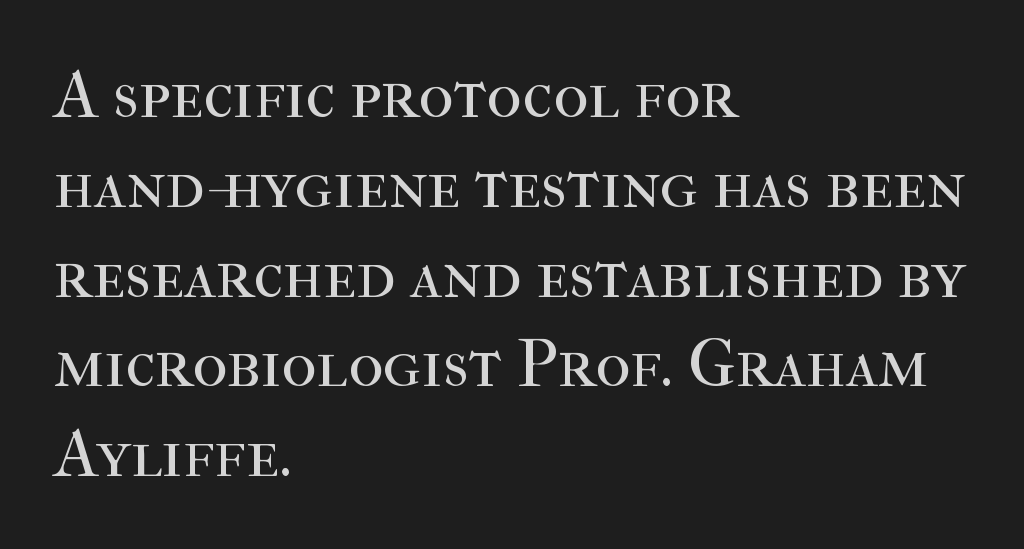
{"serif": "yes", "italic": "no", "bold": "no", "weight": "regular", "width": "normal", "stroke_contrast": "high", "x_height": "medium", "monospaced": "no", "underline": "no", "align": "left", "line_spacing": "normal", "line_spacing_ratio": 1.32, "letter_spacing": "normal", "letter_spacing_em": 0.0, "glyph_px": 68}
